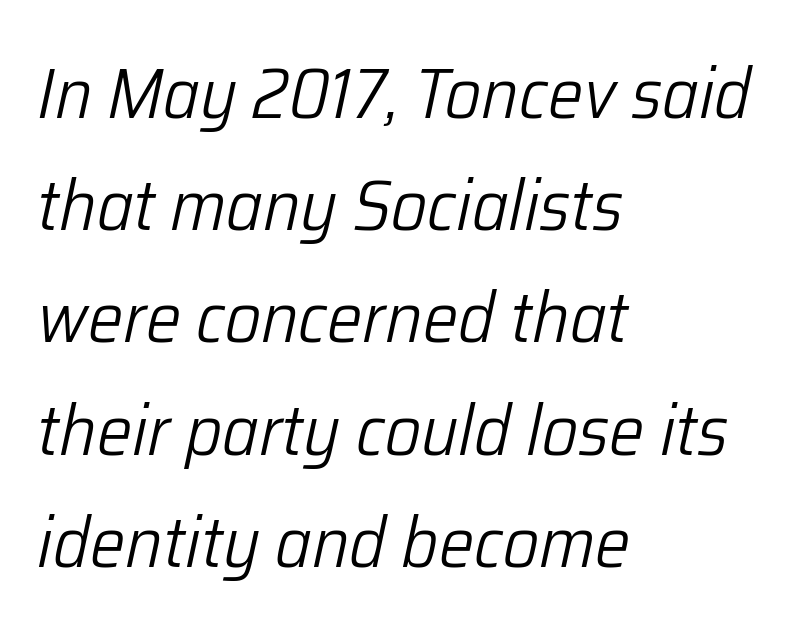
{"italic": "yes", "lean": "right", "slant_degrees": 12, "bold": "no", "weight": "light", "width": "normal", "stroke_contrast": "low", "x_height": "medium", "monospaced": "no", "underline": "no", "align": "left", "line_spacing": "normal", "line_spacing_ratio": 1.58, "letter_spacing": "normal", "letter_spacing_em": 0.0, "glyph_px": 71}
